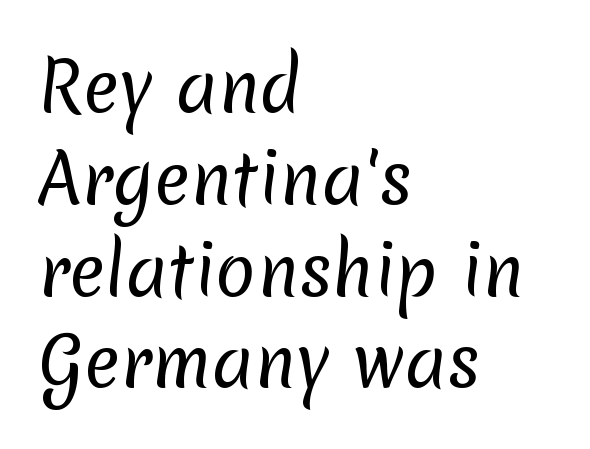
The image shows 67 px regular-weight sans-serif type; set left-aligned, normal line spacing (1.37x), normal letter spacing, not underlined; low stroke contrast and a medium x-height.
